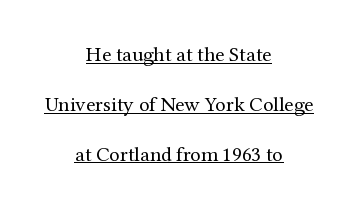
{"italic": "no", "bold": "no", "underline": "yes", "align": "center", "line_spacing": "loose", "line_spacing_ratio": 2.37, "letter_spacing": "normal", "letter_spacing_em": 0.0, "glyph_px": 21}
